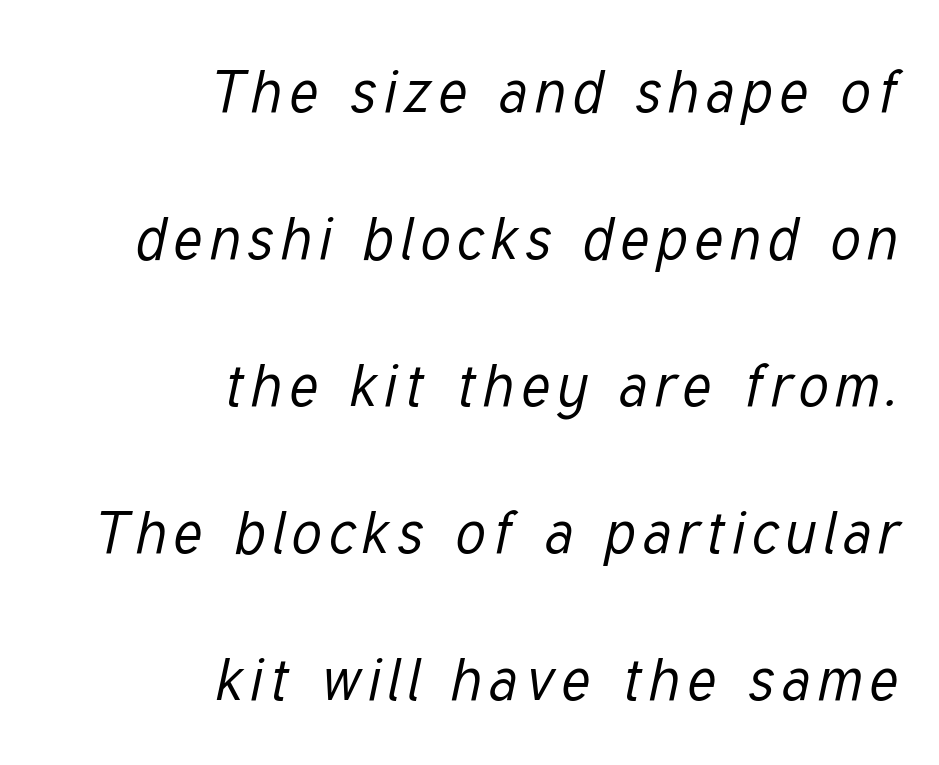
The image shows 59 px regular-weight, condensed type, italic (leaning right); set right-aligned, loose line spacing (2.49x), not underlined; low stroke contrast and a medium x-height.
